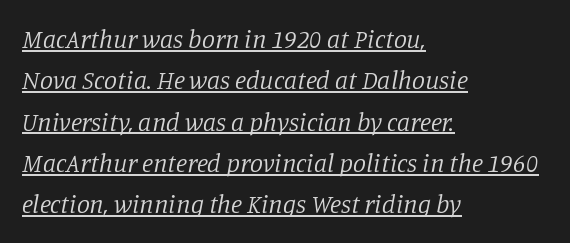
Q: Is the text bold? A: No.
Q: Is the text italic (slanted)? A: Yes, it leans right by about 11 degrees.
Q: Is the text underlined? A: Yes.
Q: How is the paragraph aligned? A: Left-aligned.
Q: Is the spacing between letters normal or unusually wide? A: Normal.
Q: Is the spacing between lines tight, normal or loose? A: Normal.
